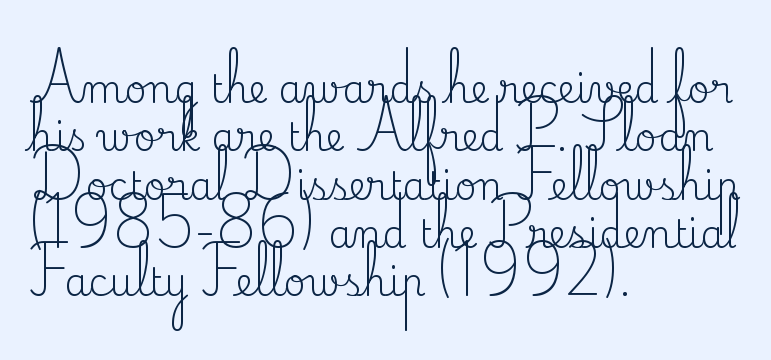
{"serif": "yes", "italic": "no", "bold": "no", "weight": "regular", "width": "normal", "stroke_contrast": "medium", "x_height": "small", "monospaced": "no", "underline": "no", "align": "left", "line_spacing": "normal", "line_spacing_ratio": 1.27, "letter_spacing": "normal", "letter_spacing_em": 0.0, "glyph_px": 38}
